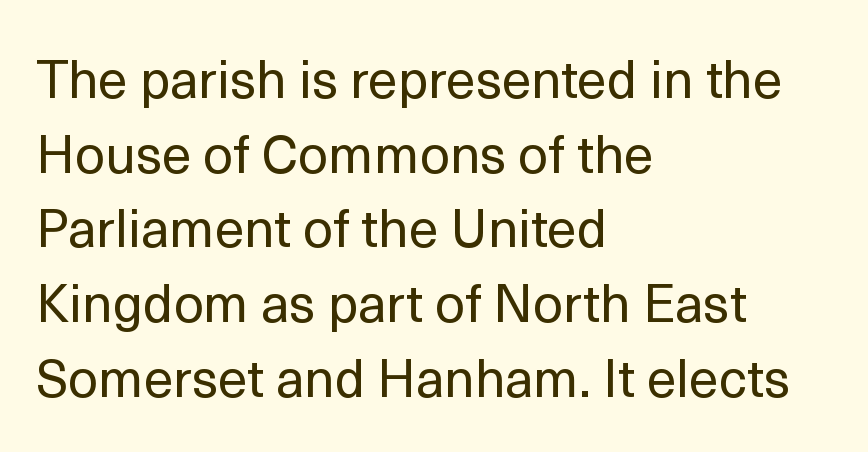
You could not count columns in this text — the font is proportionally spaced. It's the straight-up-and-down kind of type. The rag falls on the right side of this text block. The space directly below the letters is spotless.
